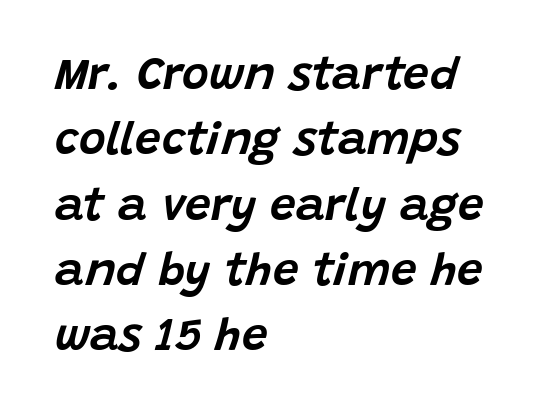
The image shows 46 px text type, italic (leaning right); set left-aligned, normal line spacing (1.42x), normal letter spacing, not underlined; low stroke contrast and a large x-height.
